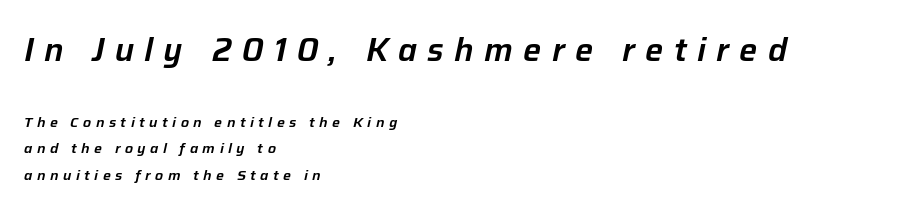
The image shows 32 px text type, italic (leaning right); set left-aligned, loose line spacing (1.91x), unusually wide letter spacing (+0.32 em), not underlined; the first (top) block is 2.29x larger; low stroke contrast and a medium x-height.
